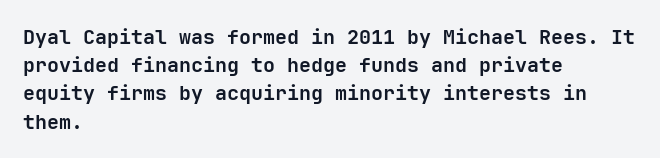
Q: Is the text bold? A: Yes.
Q: Is the text italic (slanted)? A: No, it is upright.
Q: Is the text underlined? A: No.
Q: How is the paragraph aligned? A: Left-aligned.
Q: Is the spacing between letters normal or unusually wide? A: Normal.
Q: Is the spacing between lines tight, normal or loose? A: Normal.
